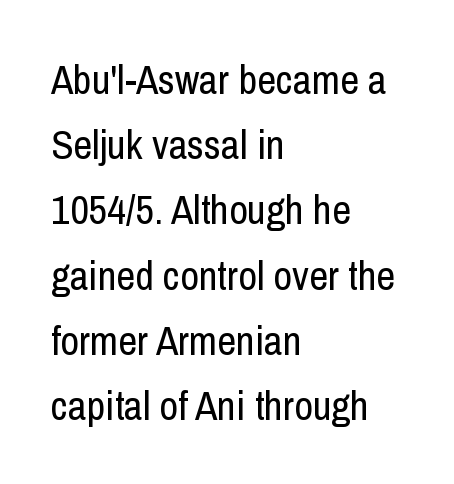
Q: Is the text bold? A: No.
Q: Is the text italic (slanted)? A: No, it is upright.
Q: Is the typeface a serif or a sans-serif typeface? A: Sans-serif.
Q: Is the text underlined? A: No.
Q: How is the paragraph aligned? A: Left-aligned.
Q: Is the spacing between letters normal or unusually wide? A: Normal.
Q: Is the spacing between lines tight, normal or loose? A: Normal.
Q: Width (condensed, normal, or wide)? A: Condensed.
Q: Stroke contrast? A: Low.
Q: x-height? A: Medium.
Q: Monospaced? A: No.
